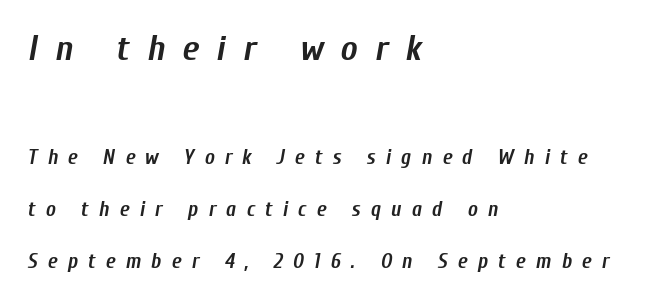
The image shows 36 px semibold, condensed type, italic (leaning right); set left-aligned, loose line spacing (2.48x), unusually wide letter spacing (+0.48 em), not underlined; the first (top) block is 1.71x larger; low stroke contrast and a medium x-height.
